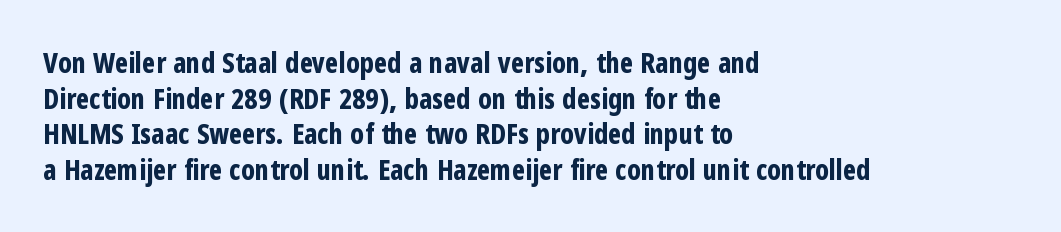
Q: Is the text bold? A: Yes.
Q: Is the text italic (slanted)? A: No, it is upright.
Q: Is the typeface a serif or a sans-serif typeface? A: Sans-serif.
Q: Is the text underlined? A: No.
Q: How is the paragraph aligned? A: Left-aligned.
Q: Is the spacing between letters normal or unusually wide? A: Normal.
Q: Is the spacing between lines tight, normal or loose? A: Normal.
Q: Width (condensed, normal, or wide)? A: Condensed.
Q: Stroke contrast? A: Low.
Q: x-height? A: Medium.
Q: Monospaced? A: No.
